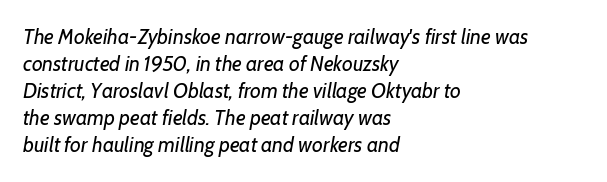
Normally led — the rows are evenly, conventionally spaced. One-word summary of the alignment: left. What stands out about the letter spacing? Nothing — it is the standard amount. Weight: not bold — regular or lighter. The glyphs are unaccompanied by any horizontal stroke below them.
